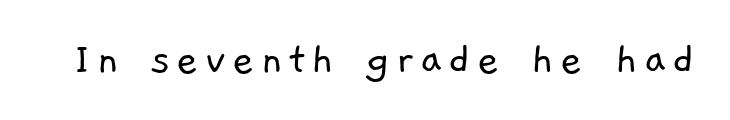
Q: Is the text bold? A: No.
Q: Is the typeface a serif or a sans-serif typeface? A: Sans-serif.
Q: Is the text underlined? A: No.
Q: Width (condensed, normal, or wide)? A: Normal.
Q: Stroke contrast? A: Low.
Q: x-height? A: Medium.
Q: Monospaced? A: No.
